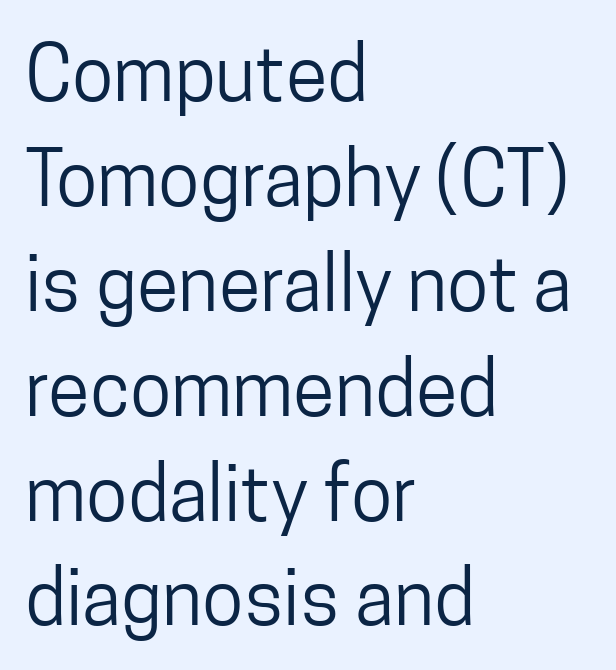
Q: Is the text bold? A: No.
Q: Is the text italic (slanted)? A: No, it is upright.
Q: Is the typeface a serif or a sans-serif typeface? A: Sans-serif.
Q: Is the text underlined? A: No.
Q: How is the paragraph aligned? A: Left-aligned.
Q: Is the spacing between letters normal or unusually wide? A: Normal.
Q: Is the spacing between lines tight, normal or loose? A: Normal.
Q: Width (condensed, normal, or wide)? A: Condensed.
Q: Stroke contrast? A: Low.
Q: x-height? A: Medium.
Q: Monospaced? A: No.
